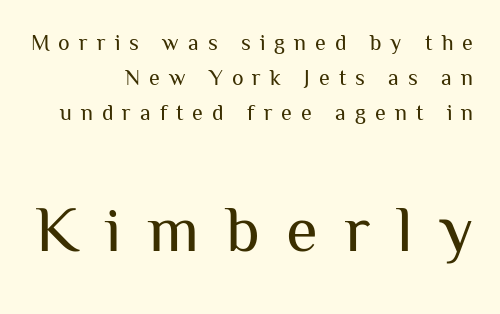
Q: Is the text bold? A: No.
Q: Is the text italic (slanted)? A: No, it is upright.
Q: Is the typeface a serif or a sans-serif typeface? A: Sans-serif.
Q: Is the text underlined? A: No.
Q: How is the paragraph aligned? A: Right-aligned.
Q: Is the spacing between letters normal or unusually wide? A: Unusually wide.
Q: Is the spacing between lines tight, normal or loose? A: Normal.
Q: Which block of text is set in a larger size, the first (top) or the second (bottom)? A: The second (bottom) one.
Q: Width (condensed, normal, or wide)? A: Normal.
Q: Stroke contrast? A: Medium.
Q: x-height? A: Medium.
Q: Monospaced? A: No.
